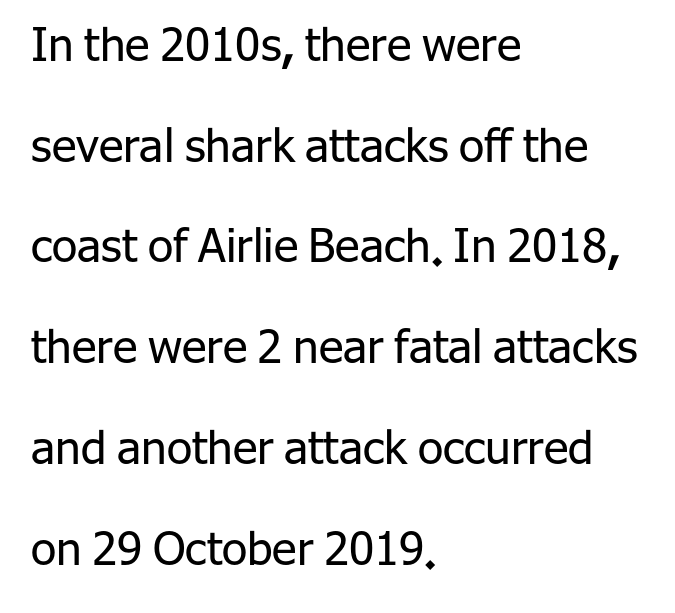
The image shows 46 px regular-weight sans-serif type, upright; set left-aligned, loose line spacing (2.19x), normal letter spacing, not underlined; low stroke contrast and a medium x-height.
